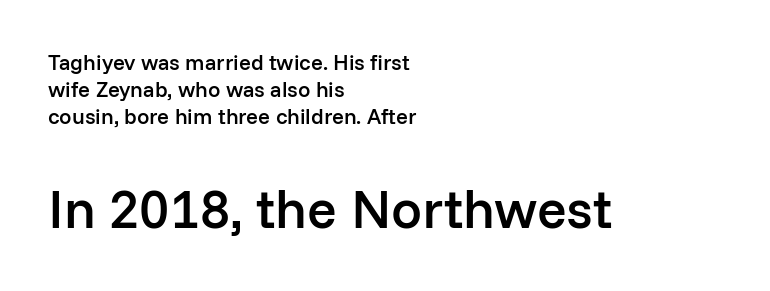
The image shows 55 px semibold sans-serif type, upright; set left-aligned, line spacing 1.23x, normal letter spacing, not underlined; the second (bottom) block is 2.5x larger; low stroke contrast and a medium x-height.
